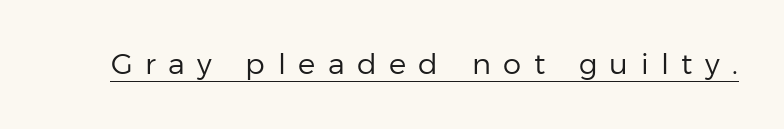
Bold? No — there's no thickening of the strokes. Typographically, this falls in the sans-serif category. Ascenders rise straight up at ninety degrees. The letterforms stand isolated, each surrounded by extra space. Honestly, the underline is the first thing you notice here.
